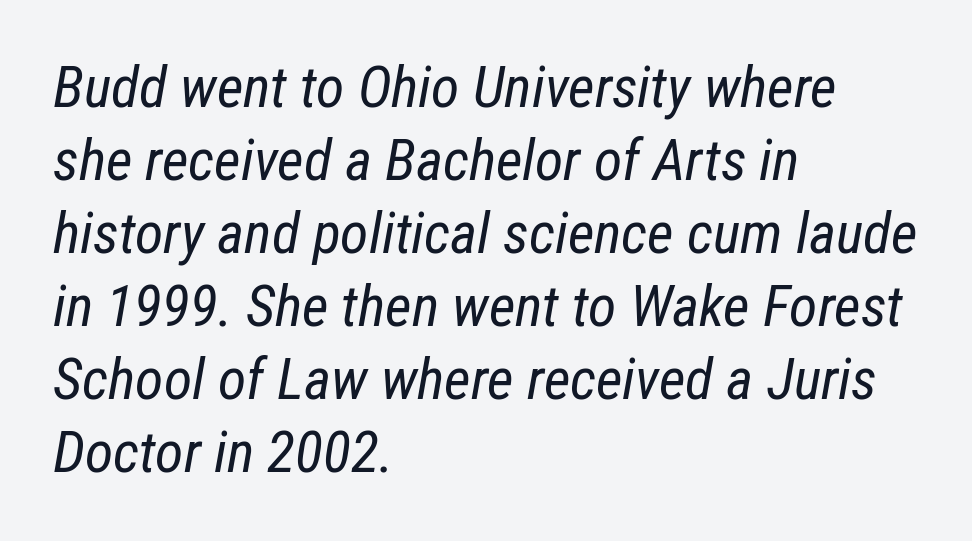
Q: Is the text bold? A: No.
Q: Is the text italic (slanted)? A: Yes, it leans right by about 12 degrees.
Q: Is the text underlined? A: No.
Q: How is the paragraph aligned? A: Left-aligned.
Q: Is the spacing between letters normal or unusually wide? A: Normal.
Q: Is the spacing between lines tight, normal or loose? A: Normal.
Q: Width (condensed, normal, or wide)? A: Condensed.
Q: Stroke contrast? A: Low.
Q: x-height? A: Medium.
Q: Monospaced? A: No.
